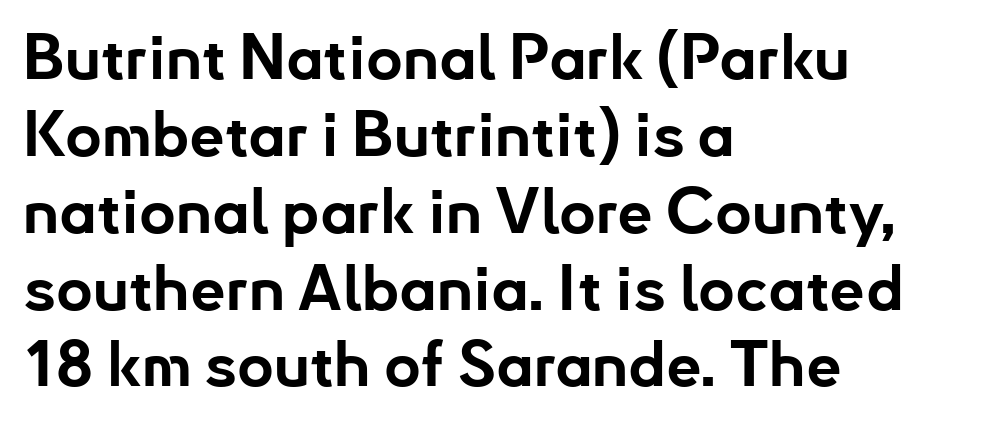
The image shows 63 px bold sans-serif type, upright; set left-aligned, line spacing 1.22x, normal letter spacing, not underlined; low stroke contrast and a small x-height.
